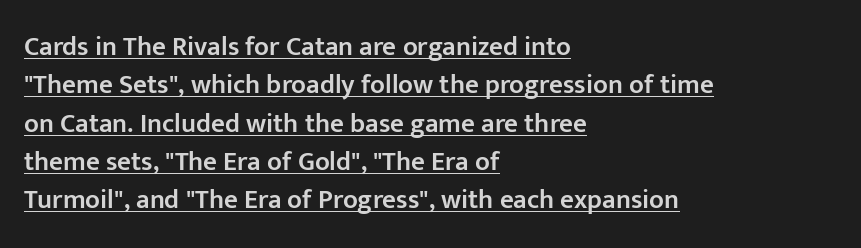
The image shows 27 px text type, upright; set left-aligned, normal line spacing (1.42x), normal letter spacing, underlined.
